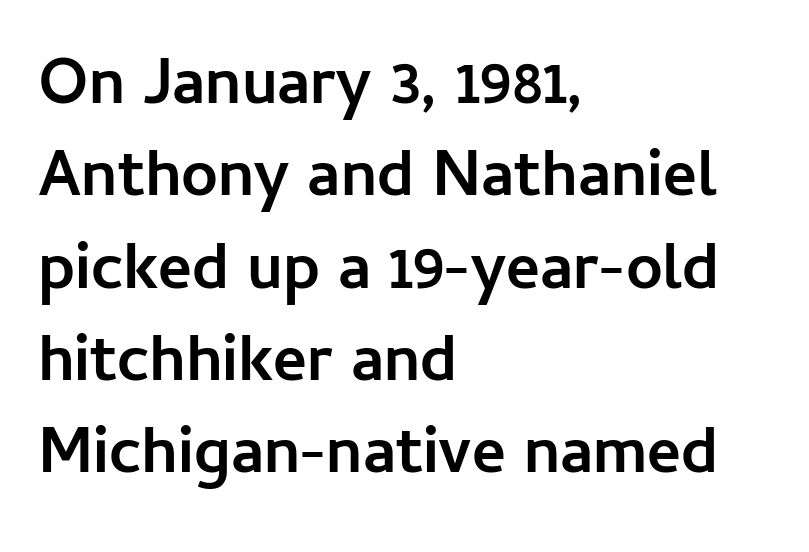
The image shows 65 px semibold sans-serif type, upright; set left-aligned, normal line spacing (1.42x), normal letter spacing, not underlined; low stroke contrast and a medium x-height.
